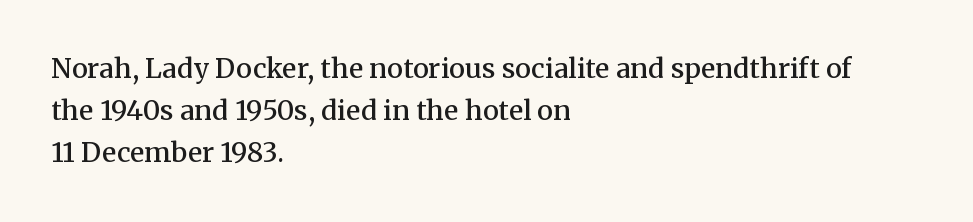
The image shows 27 px text type, upright; set left-aligned, normal line spacing (1.56x), normal letter spacing, not underlined.
